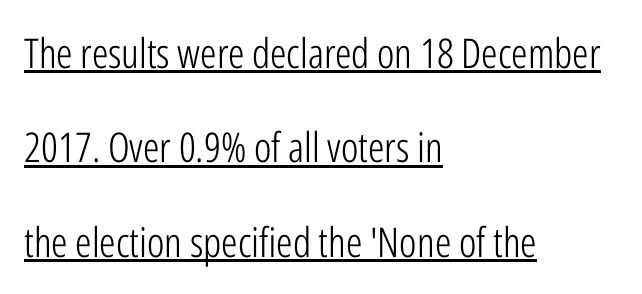
The image shows 41 px light, condensed sans-serif type, upright; set left-aligned, loose line spacing (2.3x), normal letter spacing, underlined; low stroke contrast and a medium x-height.
